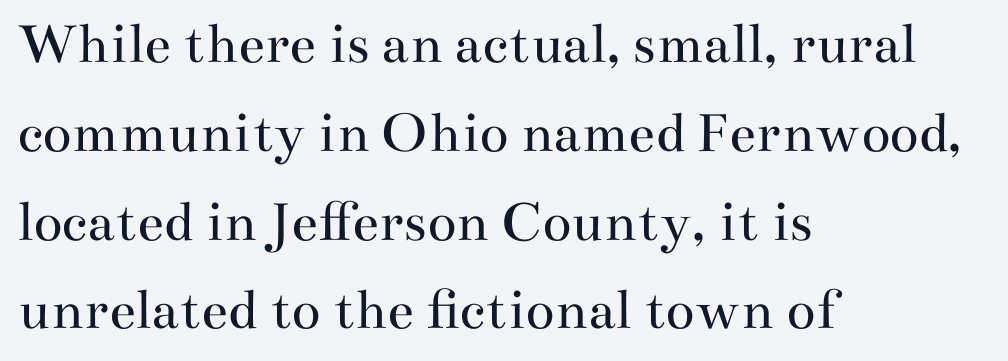
{"serif": "yes", "italic": "no", "bold": "no", "weight": "regular", "width": "wide", "stroke_contrast": "medium", "x_height": "small", "monospaced": "no", "underline": "no", "align": "left", "line_spacing": "normal", "line_spacing_ratio": 1.48, "letter_spacing": "normal", "letter_spacing_em": 0.0, "glyph_px": 60}
